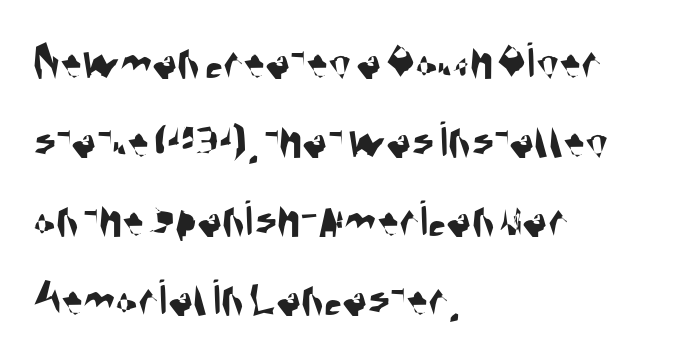
{"serif": "no", "width": "condensed", "stroke_contrast": "medium", "x_height": "large", "monospaced": "no", "underline": "no", "align": "left", "line_spacing": "normal", "line_spacing_ratio": 1.52, "letter_spacing": "normal", "letter_spacing_em": 0.0, "glyph_px": 52}
